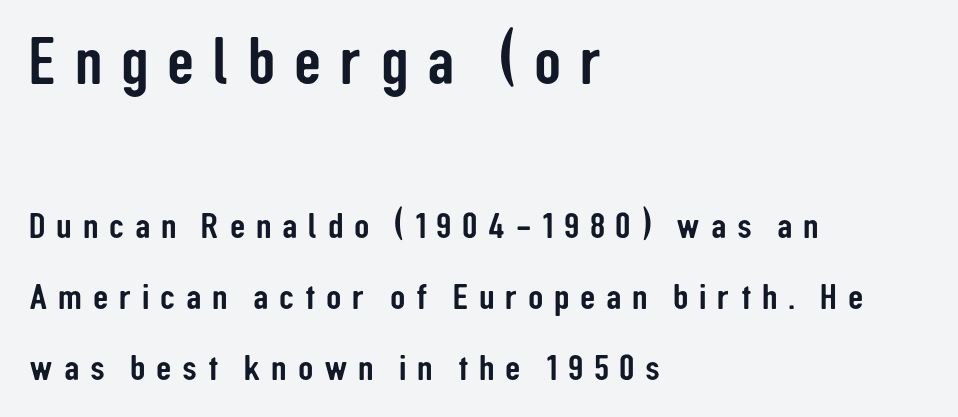
{"serif": "no", "italic": "no", "width": "condensed", "stroke_contrast": "low", "x_height": "medium", "monospaced": "no", "underline": "no", "align": "left", "line_spacing_ratio": 1.86, "letter_spacing": "wide", "letter_spacing_em": 0.28, "larger_block": "first", "size_ratio": 1.76, "glyph_px": 67}
